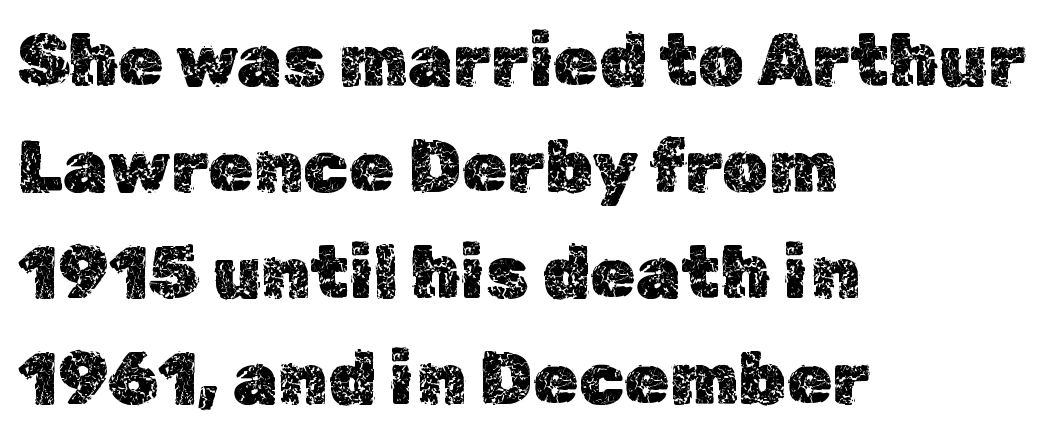
The image shows 73 px text type, upright; set left-aligned, normal line spacing (1.45x), normal letter spacing, not underlined; a medium x-height.
